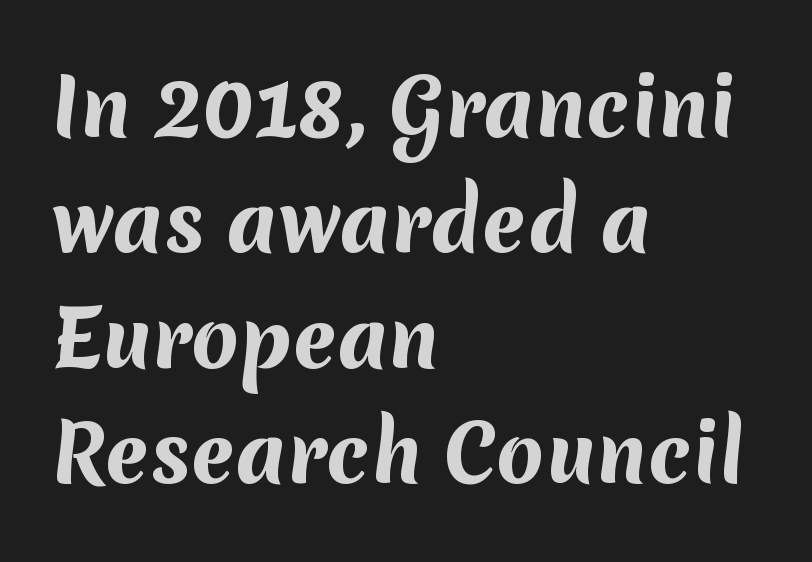
The letterforms sit shoulder to shoulder at normal distance. Look at the stroke-to-counter ratio: heavy, a bold. Bare-footed words on every line. The compositor pushed each line to the left boundary. The line-height multiplier appears to be the usual default.
